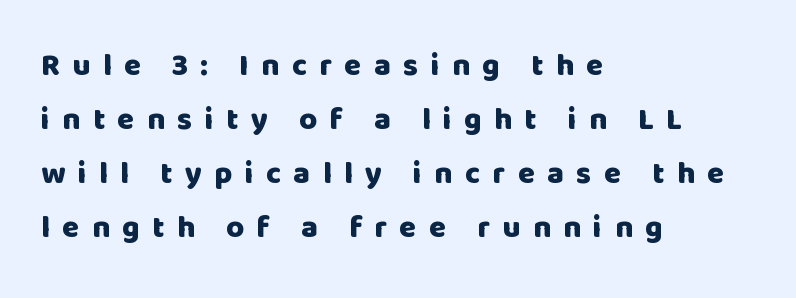
{"serif": "no", "italic": "no", "bold": "yes", "weight": "heavy", "width": "normal", "stroke_contrast": "low", "x_height": "large", "monospaced": "no", "underline": "no", "align": "left", "line_spacing_ratio": 1.74, "letter_spacing": "wide", "letter_spacing_em": 0.4, "glyph_px": 31}
